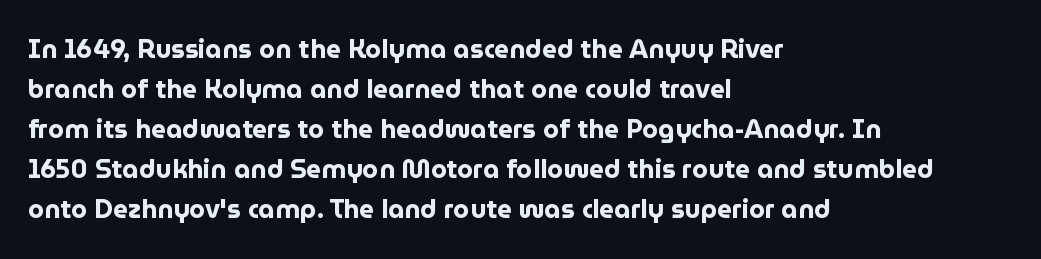
The image shows 26 px bold type, upright; set left-aligned, normal line spacing (1.54x), normal letter spacing, not underlined.
